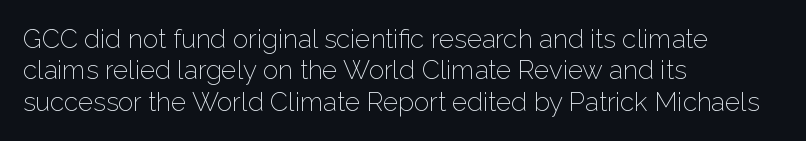
Q: Is the text bold? A: No.
Q: Is the text italic (slanted)? A: No, it is upright.
Q: Is the text underlined? A: No.
Q: How is the paragraph aligned? A: Left-aligned.
Q: Is the spacing between letters normal or unusually wide? A: Normal.
